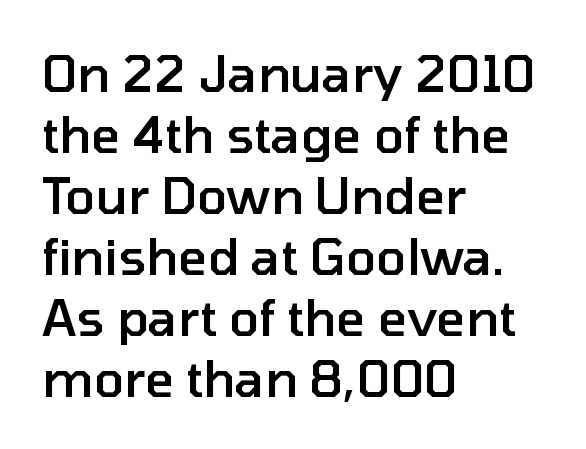
{"serif": "no", "italic": "no", "bold": "semi", "weight": "semibold", "width": "normal", "stroke_contrast": "low", "x_height": "medium", "monospaced": "no", "underline": "no", "align": "left", "line_spacing_ratio": 1.22, "letter_spacing": "normal", "letter_spacing_em": 0.0, "glyph_px": 50}
